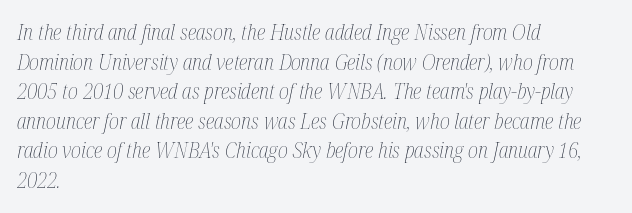
Q: Is the text bold? A: No.
Q: Is the text italic (slanted)? A: Yes, it leans right by about 12 degrees.
Q: Is the text underlined? A: No.
Q: How is the paragraph aligned? A: Left-aligned.
Q: Is the spacing between letters normal or unusually wide? A: Normal.
Q: Is the spacing between lines tight, normal or loose? A: Normal.
